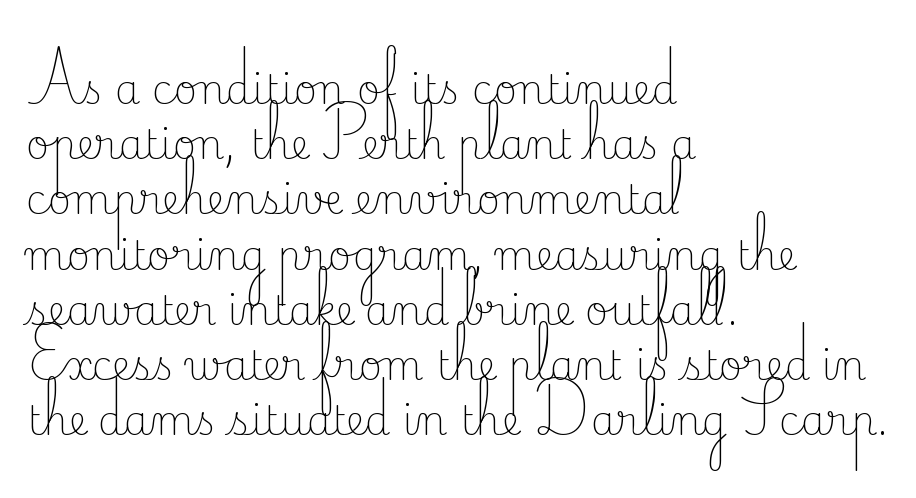
Here the glyphs are tracked normally, forming tight word shapes. Leading: standard. Underlining? Definitely not there. A roman cut, with each character standing at attention. Font category for this specimen: serif.
